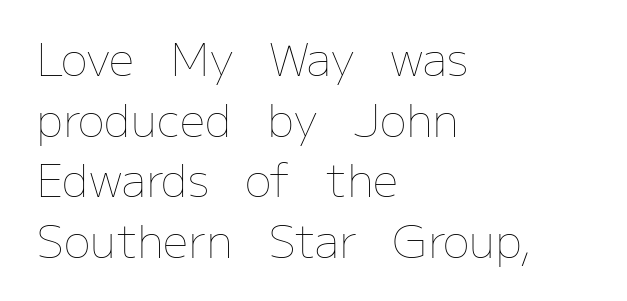
The image shows 45 px thin type, upright; set left-aligned, normal line spacing (1.35x), normal letter spacing, not underlined; low stroke contrast and a medium x-height.
